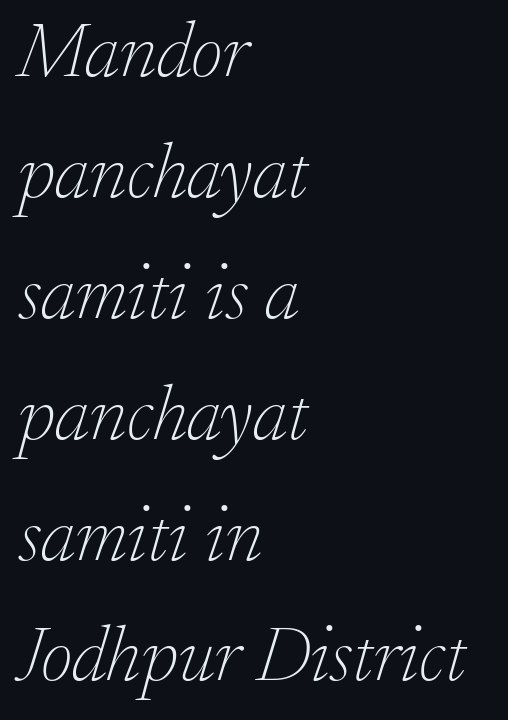
The image shows 78 px thin serif type, italic (leaning right); set left-aligned, normal line spacing (1.55x), normal letter spacing, not underlined; low stroke contrast and a small x-height.
